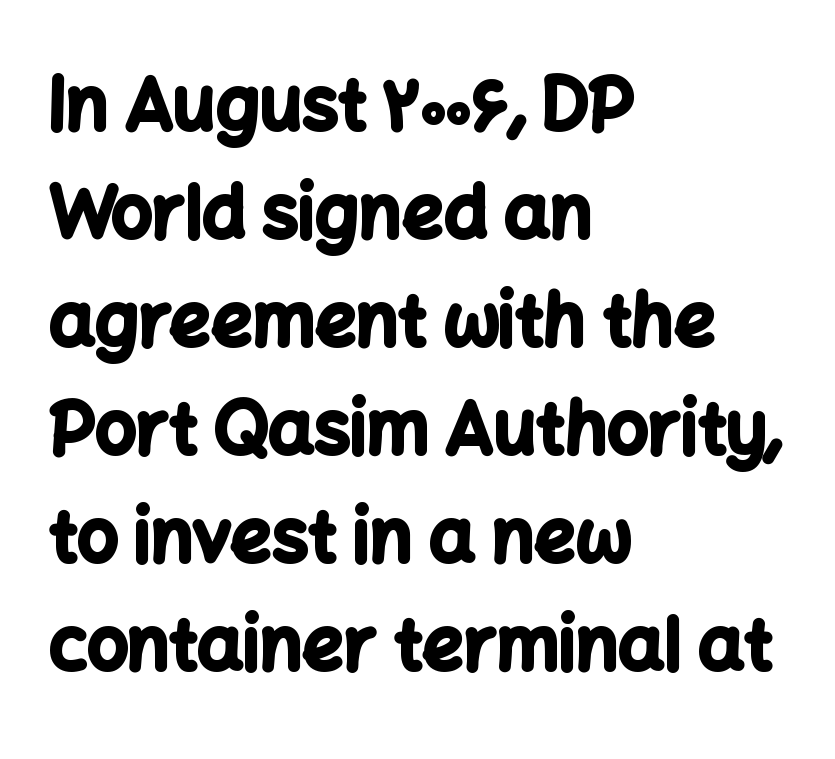
Q: Is the text bold? A: Yes.
Q: Is the text italic (slanted)? A: No, it is upright.
Q: Is the typeface a serif or a sans-serif typeface? A: Sans-serif.
Q: Is the text underlined? A: No.
Q: How is the paragraph aligned? A: Left-aligned.
Q: Is the spacing between letters normal or unusually wide? A: Normal.
Q: Is the spacing between lines tight, normal or loose? A: Normal.
Q: Width (condensed, normal, or wide)? A: Normal.
Q: Stroke contrast? A: Low.
Q: x-height? A: Medium.
Q: Monospaced? A: No.
